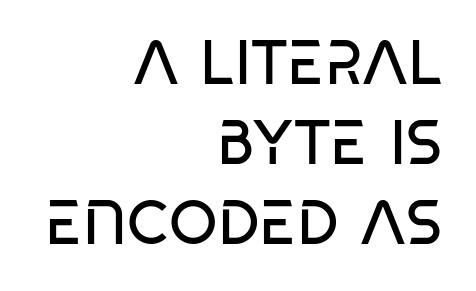
The image shows 62 px regular-weight, condensed sans-serif type, upright; set right-aligned, normal line spacing (1.29x), normal letter spacing, not underlined; low stroke contrast and a large x-height.
